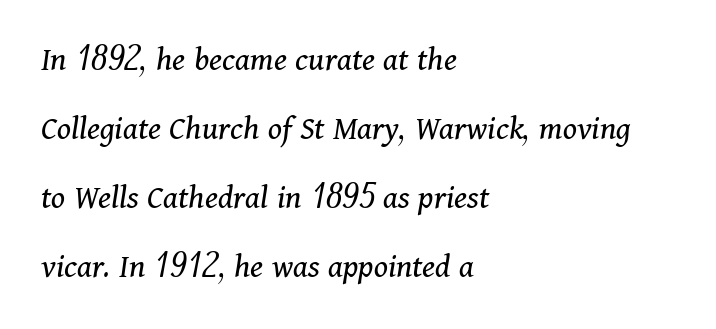
The image shows 35 px regular-weight serif type, italic (leaning right); set left-aligned, loose line spacing (1.97x), normal letter spacing, not underlined; medium stroke contrast and a medium x-height.
